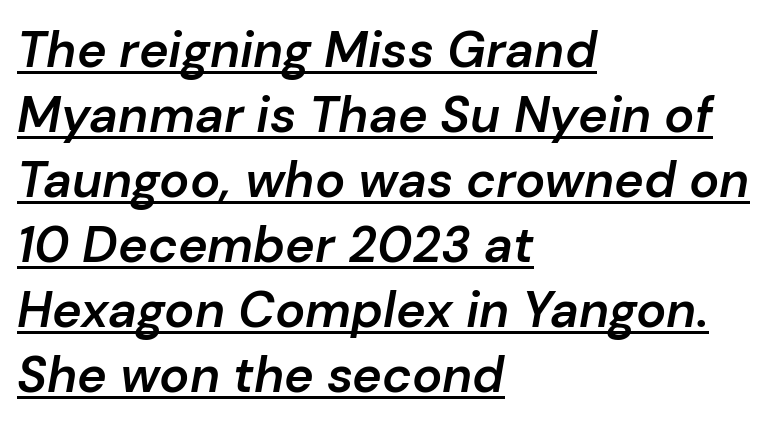
{"italic": "yes", "lean": "right", "slant_degrees": 10, "bold": "semi", "weight": "semibold", "width": "normal", "stroke_contrast": "low", "x_height": "medium", "monospaced": "no", "underline": "yes", "align": "left", "line_spacing": "normal", "line_spacing_ratio": 1.3, "letter_spacing": "normal", "letter_spacing_em": 0.0, "glyph_px": 50}
